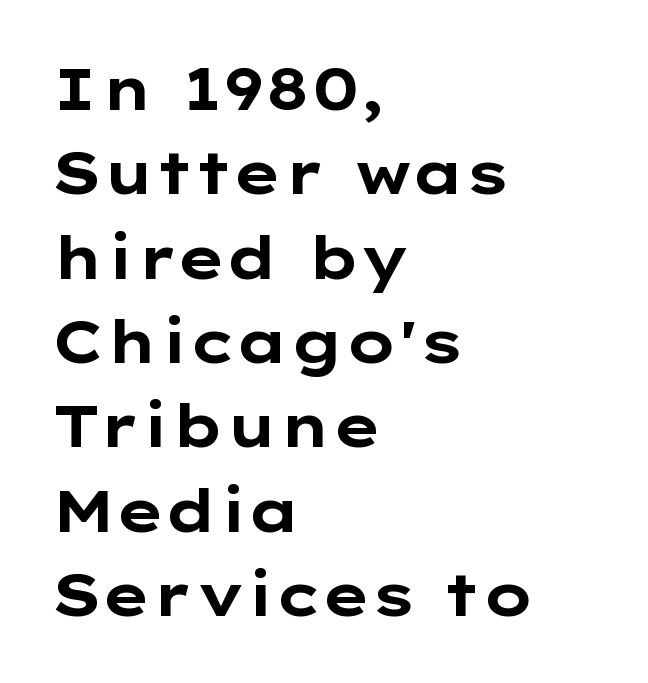
The image shows 59 px bold, wide sans-serif type, upright; set left-aligned, normal line spacing (1.43x), normal letter spacing, not underlined; low stroke contrast and a medium x-height.
